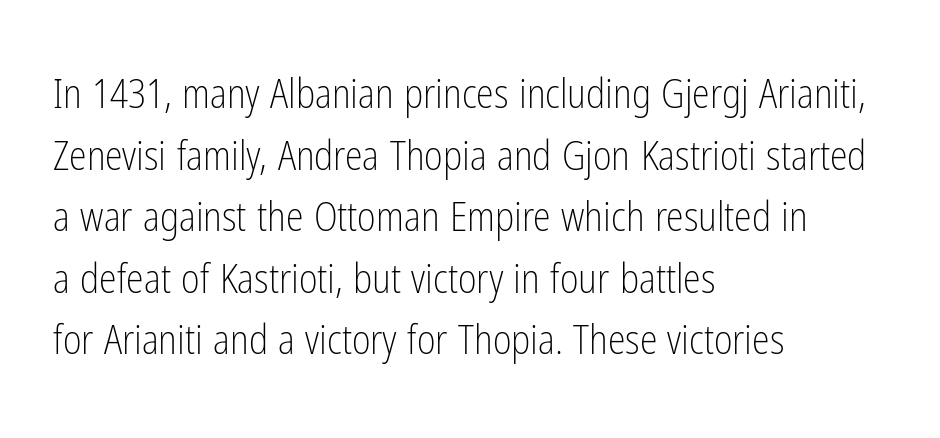
The image shows 40 px light, condensed sans-serif type, upright; set left-aligned, normal line spacing (1.54x), normal letter spacing, not underlined; low stroke contrast and a medium x-height.
